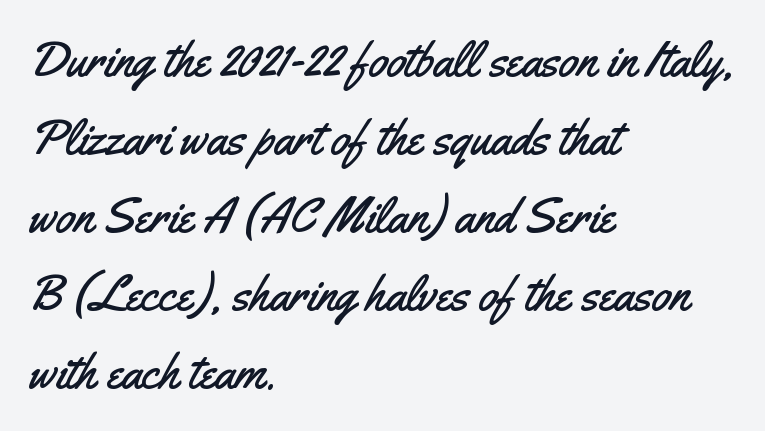
{"serif": "no", "width": "condensed", "stroke_contrast": "medium", "x_height": "small", "monospaced": "no", "underline": "no", "align": "left", "line_spacing": "normal", "line_spacing_ratio": 1.59, "letter_spacing": "normal", "letter_spacing_em": 0.0, "glyph_px": 49}
